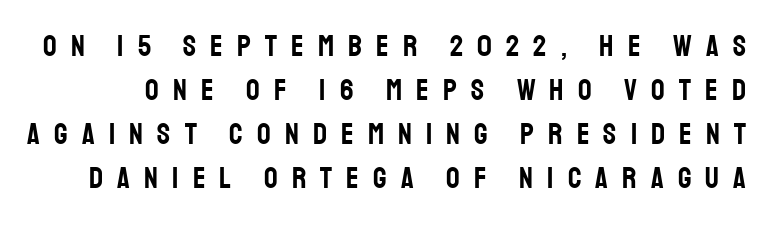
The image shows 30 px condensed sans-serif type, upright; set normal line spacing (1.47x), unusually wide letter spacing (+0.47 em), not underlined; low stroke contrast and a large x-height.
